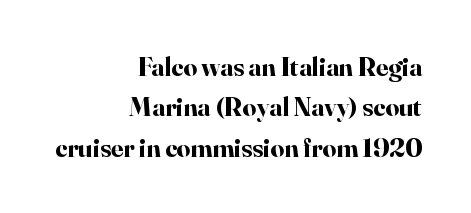
The image shows 27 px bold type, upright; set right-aligned, normal line spacing (1.5x), normal letter spacing, not underlined.
